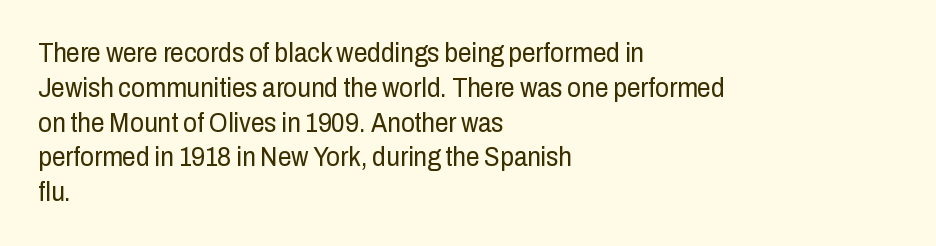
{"italic": "no", "bold": "no", "underline": "no", "align": "left", "line_spacing": "normal", "line_spacing_ratio": 1.29, "letter_spacing": "normal", "letter_spacing_em": 0.0, "glyph_px": 27}
